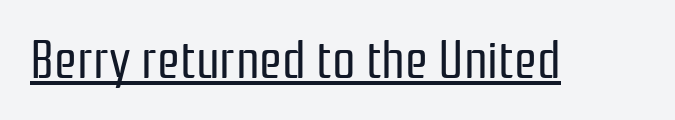
{"serif": "no", "italic": "no", "bold": "no", "weight": "regular", "width": "condensed", "stroke_contrast": "low", "x_height": "medium", "monospaced": "no", "underline": "yes", "letter_spacing": "normal", "letter_spacing_em": 0.0, "glyph_px": 52}
